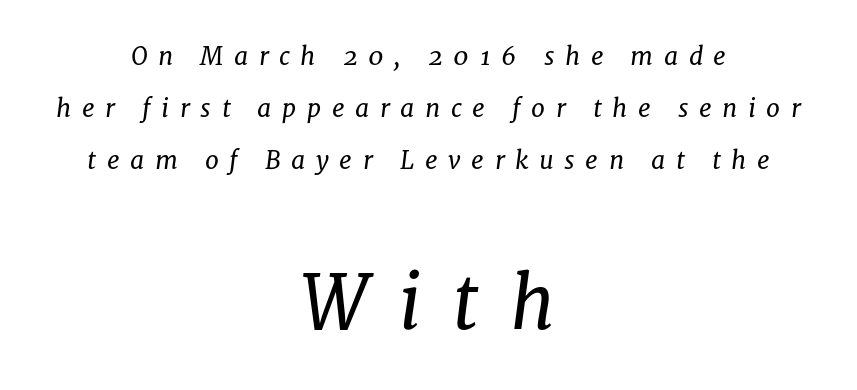
The image shows 74 px regular-weight serif type, italic (leaning right); set centered, loose line spacing (2.09x), unusually wide letter spacing (+0.42 em), not underlined; the second (bottom) block is 2.96x larger; low stroke contrast and a medium x-height.
